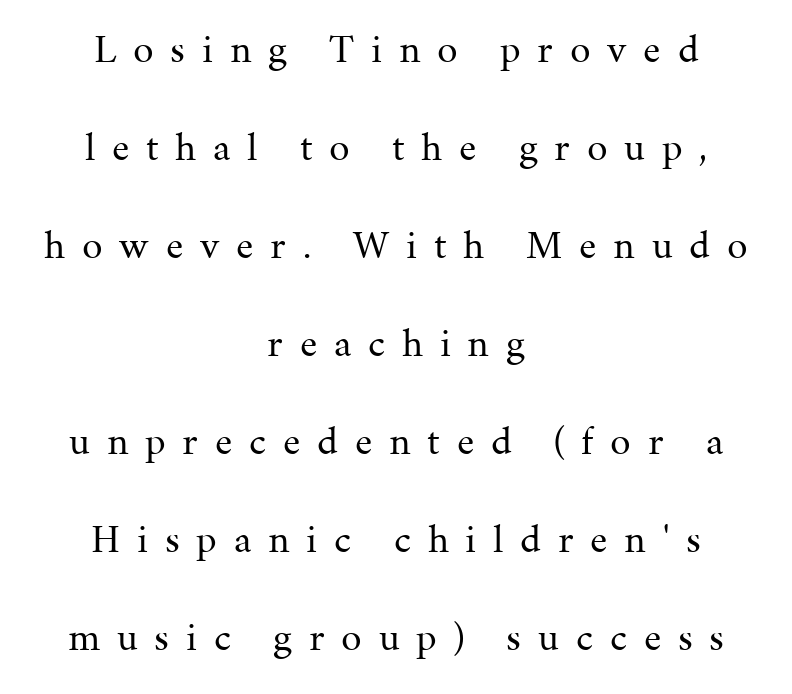
{"serif": "yes", "italic": "no", "bold": "no", "weight": "regular", "width": "normal", "stroke_contrast": "medium", "x_height": "medium", "monospaced": "no", "underline": "no", "align": "center", "line_spacing": "loose", "line_spacing_ratio": 2.39, "letter_spacing": "wide", "letter_spacing_em": 0.41, "glyph_px": 41}
